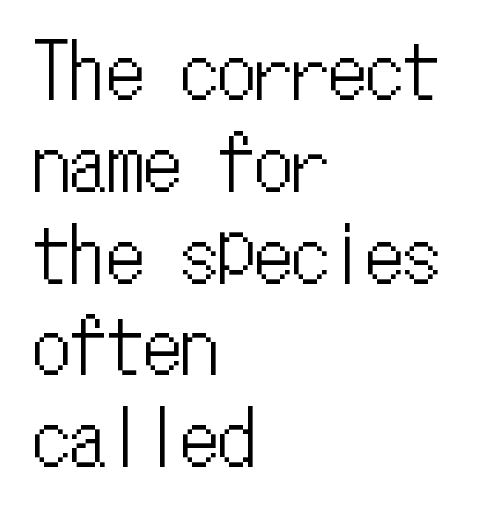
Leftover space on each line is placed entirely after the last word. The passage shown has conventional tracking throughout. A clean baseline with only descenders dipping below it. A roman cut, with each character standing at attention. Each letter, wide or thin by design, is forced into the same width here.
